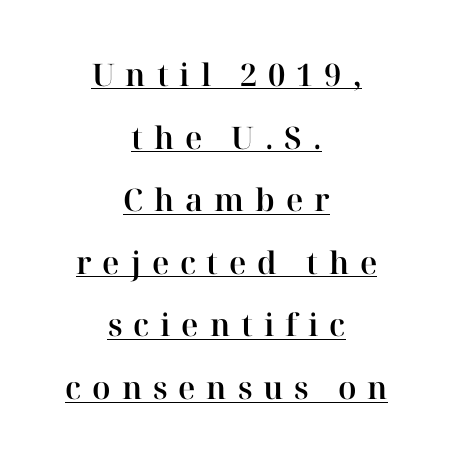
Q: Is the text italic (slanted)? A: No, it is upright.
Q: Is the typeface a serif or a sans-serif typeface? A: Serif.
Q: Is the text underlined? A: Yes.
Q: How is the paragraph aligned? A: Centered.
Q: Is the spacing between letters normal or unusually wide? A: Unusually wide.
Q: Is the spacing between lines tight, normal or loose? A: Loose.
Q: Width (condensed, normal, or wide)? A: Normal.
Q: Stroke contrast? A: High.
Q: x-height? A: Medium.
Q: Monospaced? A: No.
